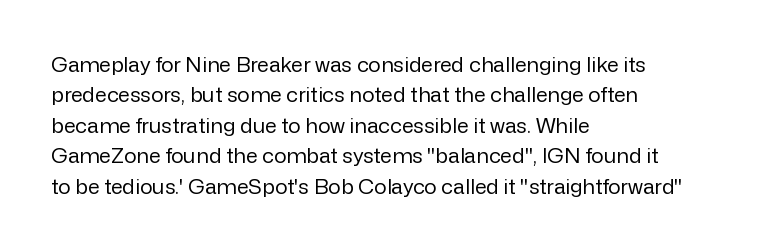
Letter spacing: default. Ink coverage per letter is moderate at most. The rag falls on the right side of this text block. Descenders are the only things crossing below the line. This block has exactly the height ordinary leading produces. This is the regular roman posture of the typeface.
